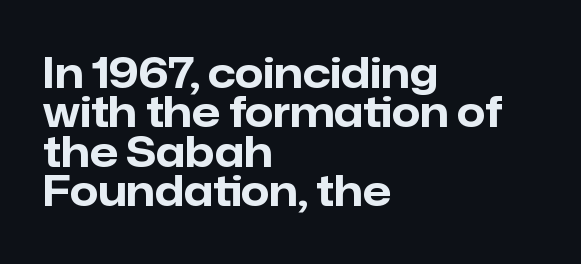
Q: Is the text bold? A: Yes.
Q: Is the text italic (slanted)? A: No, it is upright.
Q: Is the typeface a serif or a sans-serif typeface? A: Sans-serif.
Q: Is the text underlined? A: No.
Q: How is the paragraph aligned? A: Left-aligned.
Q: Is the spacing between letters normal or unusually wide? A: Normal.
Q: Is the spacing between lines tight, normal or loose? A: Tight.
Q: Width (condensed, normal, or wide)? A: Normal.
Q: Stroke contrast? A: Low.
Q: x-height? A: Medium.
Q: Monospaced? A: No.
